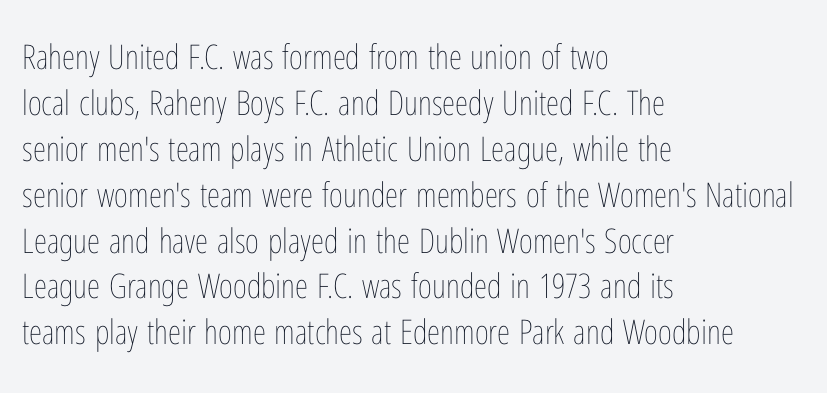
The image shows 34 px thin, condensed type, upright; set left-aligned, normal line spacing (1.35x), normal letter spacing, not underlined; low stroke contrast and a medium x-height.
